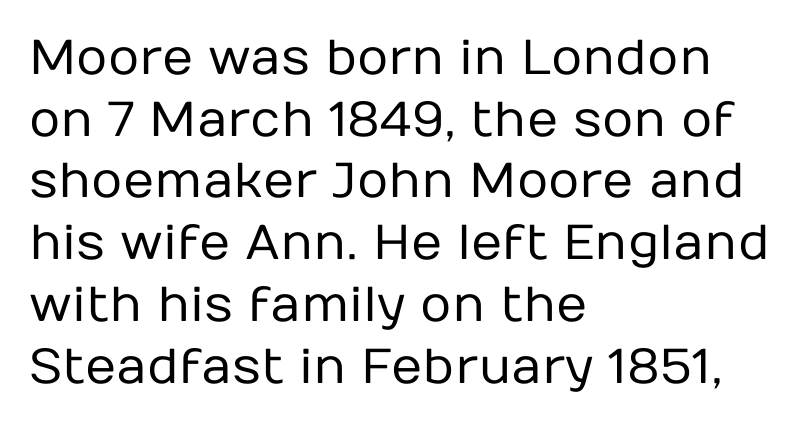
All the whitespace from short lines collects on the right. These glyphs show unthickened strokes, regular width or finer. Looks like regular typesetting: each glyph gets only the width it needs. Underline: absent. The gaps between neighbouring characters are ordinary and unremarkable.
